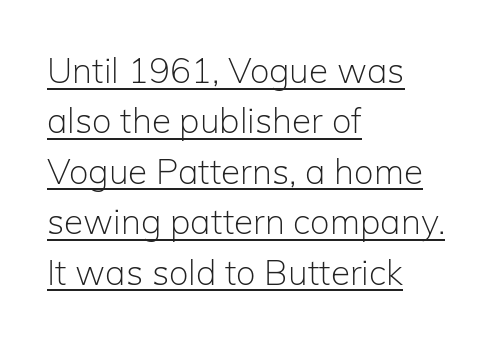
The image shows 35 px light sans-serif type, upright; set left-aligned, normal line spacing (1.44x), normal letter spacing, underlined; low stroke contrast and a medium x-height.
